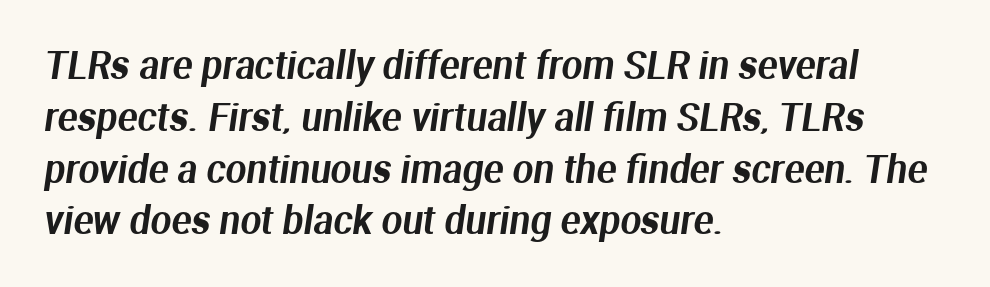
{"serif": "no", "width": "normal", "stroke_contrast": "medium", "x_height": "medium", "monospaced": "no", "underline": "no", "align": "left", "line_spacing": "normal", "line_spacing_ratio": 1.4, "letter_spacing": "normal", "letter_spacing_em": 0.0, "glyph_px": 37}
